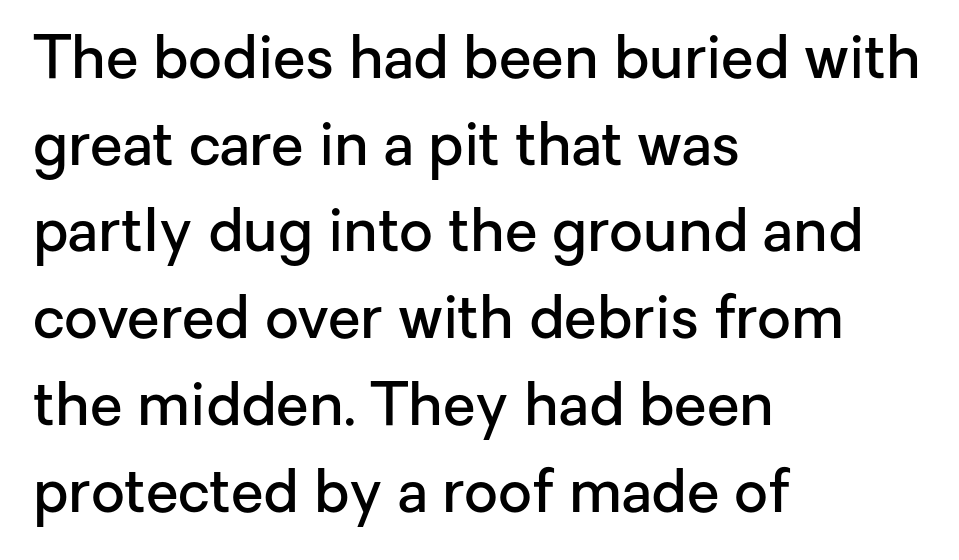
{"serif": "no", "italic": "no", "bold": "semi", "weight": "semibold", "width": "normal", "stroke_contrast": "low", "x_height": "medium", "monospaced": "no", "underline": "no", "align": "left", "line_spacing": "normal", "line_spacing_ratio": 1.47, "letter_spacing": "normal", "letter_spacing_em": 0.0, "glyph_px": 59}
